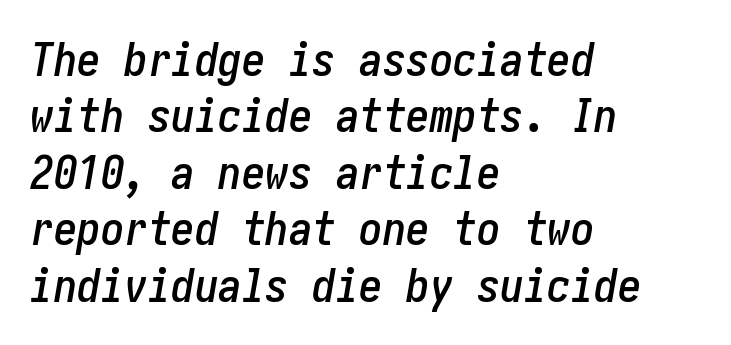
Beneath every word, the page is bare. The passage is arranged the way most books set body copy — flush left. Observe the ordinary spacing: letters are neighbours, not strangers. Style check: oblique.
